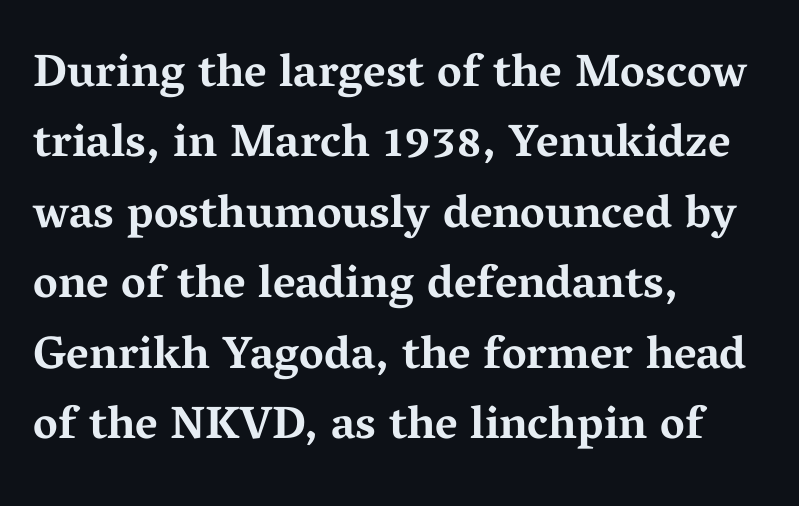
Q: Is the text bold? A: Yes.
Q: Is the text italic (slanted)? A: No, it is upright.
Q: Is the typeface a serif or a sans-serif typeface? A: Serif.
Q: Is the text underlined? A: No.
Q: How is the paragraph aligned? A: Left-aligned.
Q: Is the spacing between letters normal or unusually wide? A: Normal.
Q: Is the spacing between lines tight, normal or loose? A: Normal.
Q: Width (condensed, normal, or wide)? A: Wide.
Q: Stroke contrast? A: Medium.
Q: x-height? A: Medium.
Q: Monospaced? A: No.
